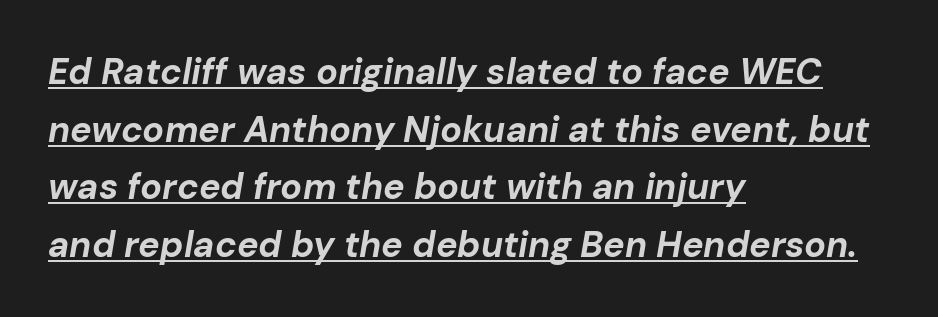
Q: Is the text bold? A: Yes.
Q: Is the text italic (slanted)? A: Yes, it leans right by about 10 degrees.
Q: Is the text underlined? A: Yes.
Q: How is the paragraph aligned? A: Left-aligned.
Q: Is the spacing between letters normal or unusually wide? A: Normal.
Q: Is the spacing between lines tight, normal or loose? A: Normal.
Q: Width (condensed, normal, or wide)? A: Normal.
Q: Stroke contrast? A: Low.
Q: x-height? A: Medium.
Q: Monospaced? A: No.
